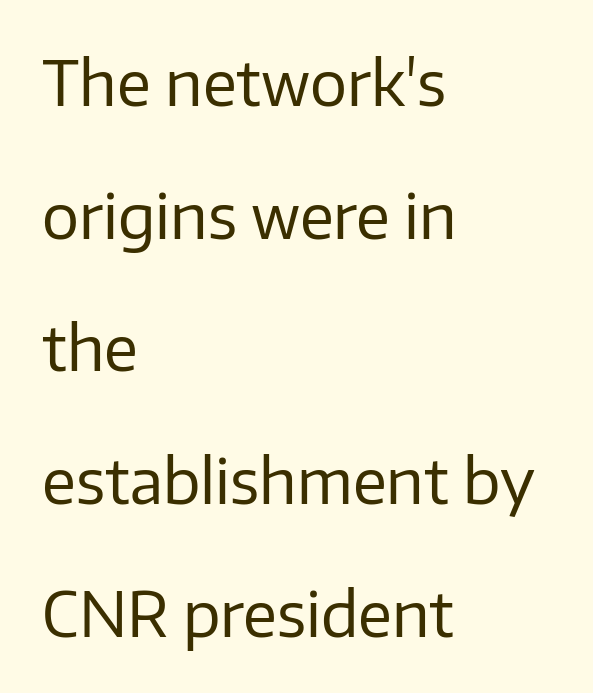
The image shows 62 px regular-weight sans-serif type, upright; set left-aligned, loose line spacing (2.14x), normal letter spacing, not underlined; low stroke contrast and a medium x-height.
